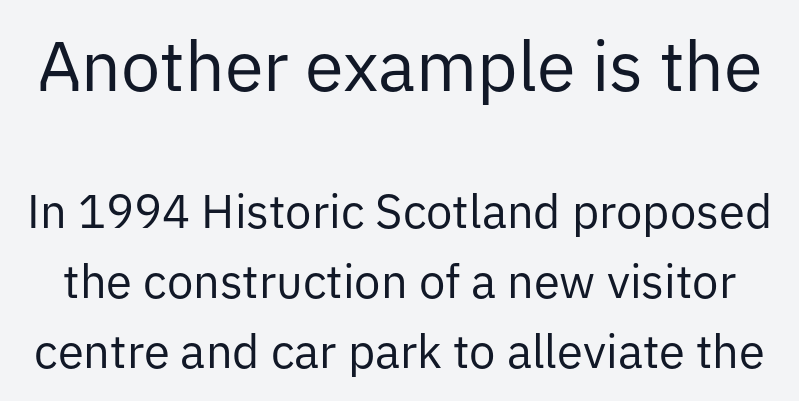
Top chunk: large. Bottom chunk: small. The font's upright variant was chosen for this text. Vertically, the passage feels balanced, rows spaced as you'd expect. Letter spacing: default. Anything drawn beneath the words? Only blank space. Classification — sans serif.
